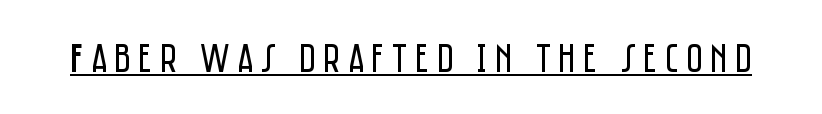
The image shows 41 px regular-weight, condensed sans-serif type, upright; set underlined; low stroke contrast and a large x-height.
